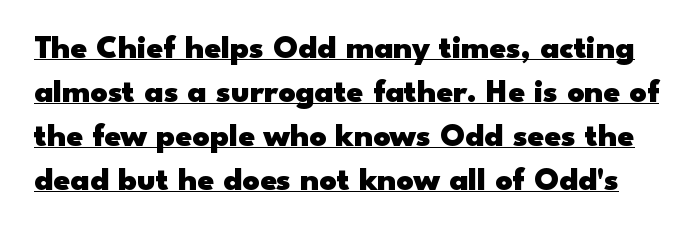
The image shows 33 px heavy, wide sans-serif type, upright; set normal line spacing (1.33x), normal letter spacing, underlined; low stroke contrast and a small x-height.
